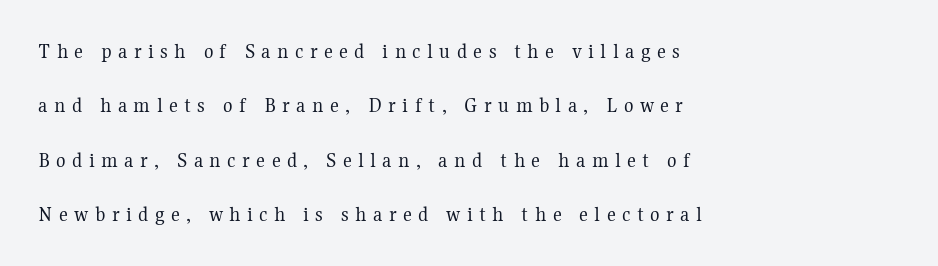
The image shows 22 px text type, upright; set left-aligned, loose line spacing (2.47x), unusually wide letter spacing (+0.29 em), not underlined.
